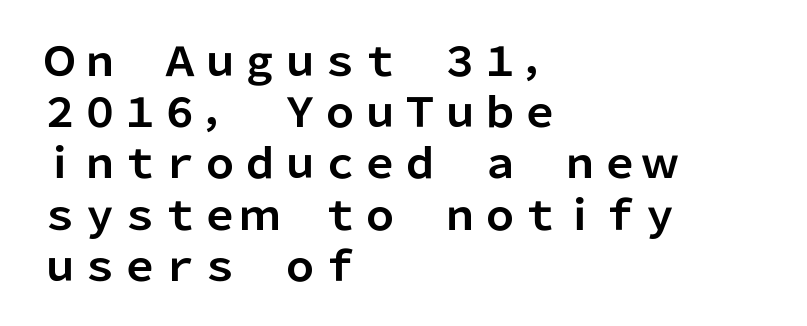
{"serif": "no", "italic": "no", "bold": "yes", "weight": "bold", "width": "normal", "stroke_contrast": "low", "x_height": "medium", "monospaced": "no", "underline": "no", "align": "left", "line_spacing": "normal", "line_spacing_ratio": 1.28, "letter_spacing": "normal", "letter_spacing_em": 0.0, "glyph_px": 40}
